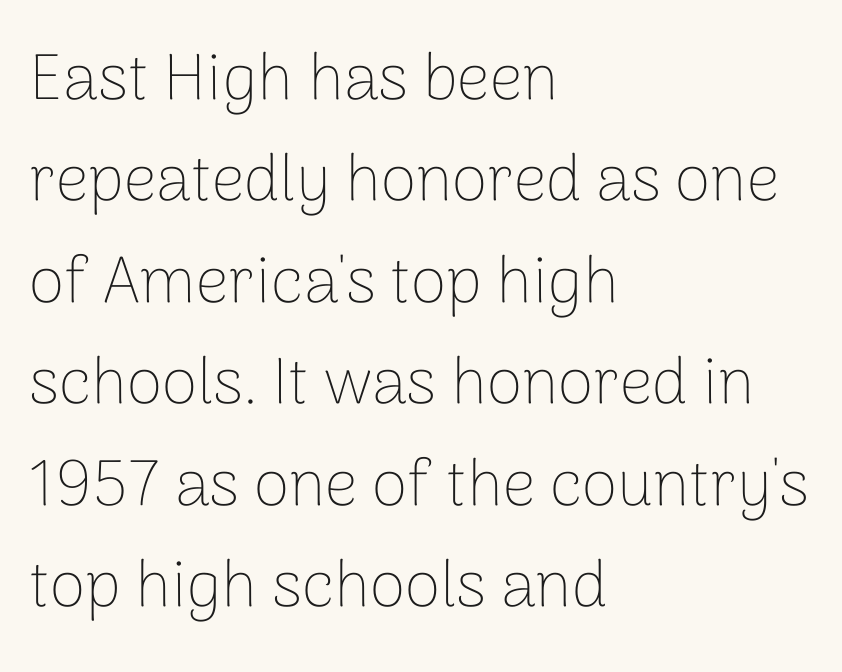
{"serif": "no", "italic": "no", "bold": "no", "weight": "thin", "width": "normal", "stroke_contrast": "low", "x_height": "medium", "monospaced": "no", "underline": "no", "align": "left", "line_spacing": "normal", "line_spacing_ratio": 1.56, "letter_spacing": "normal", "letter_spacing_em": 0.0, "glyph_px": 65}
